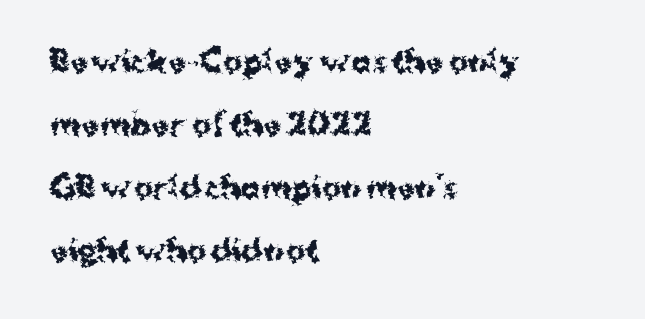
Heavy, bold letterforms. Italic: no, the glyphs are upright roman. Check the space under the baseline: it is left empty. Unlike a traditional serif, this face leaves its strokes unadorned.
